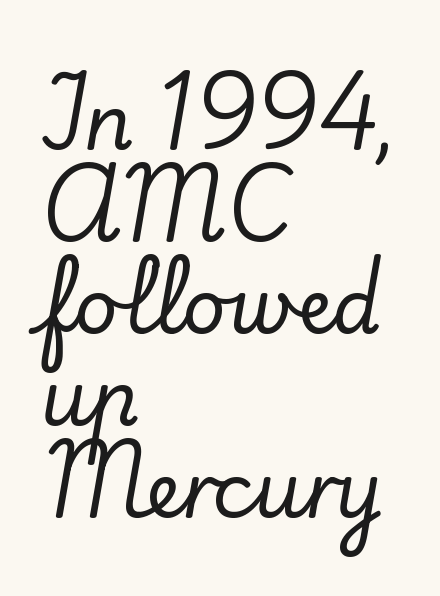
The horizontal fit of the characters is conventional and even. Proportional: the letters do not fall into vertical columns. Check the space under the baseline: it is left empty.
